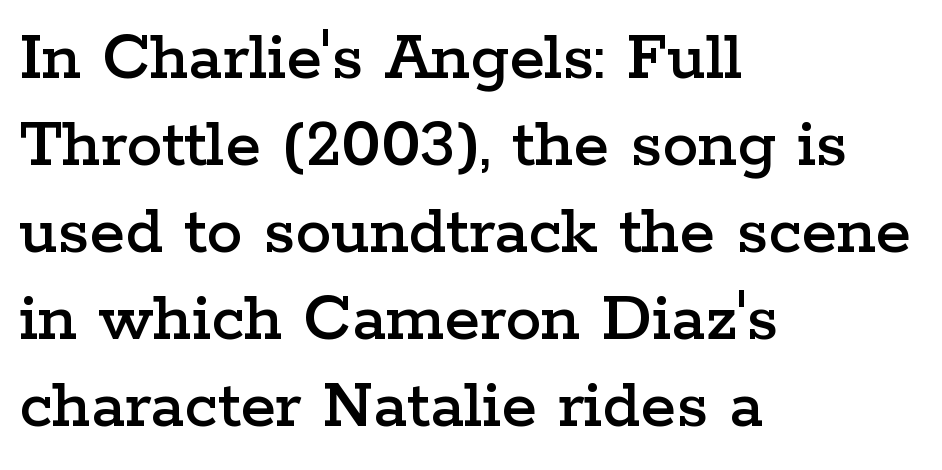
{"serif": "yes", "italic": "no", "width": "wide", "stroke_contrast": "low", "x_height": "medium", "monospaced": "no", "underline": "no", "align": "left", "line_spacing_ratio": 1.21, "letter_spacing": "normal", "letter_spacing_em": 0.0, "glyph_px": 72}
